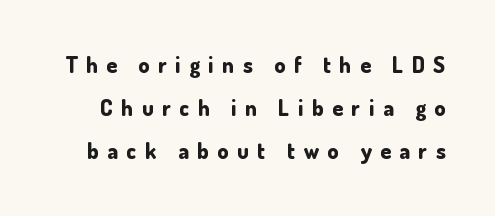
Q: Is the text bold? A: Yes.
Q: Is the text italic (slanted)? A: No, it is upright.
Q: Is the text underlined? A: No.
Q: Is the spacing between letters normal or unusually wide? A: Unusually wide.
Q: Is the spacing between lines tight, normal or loose? A: Loose.
